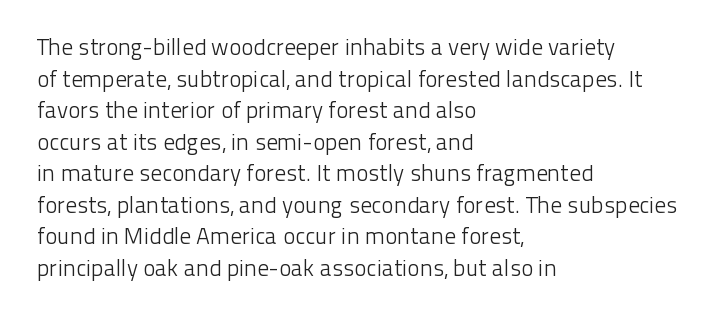
{"italic": "no", "bold": "no", "underline": "no", "align": "left", "line_spacing": "normal", "line_spacing_ratio": 1.37, "letter_spacing": "normal", "letter_spacing_em": 0.0, "glyph_px": 23}
